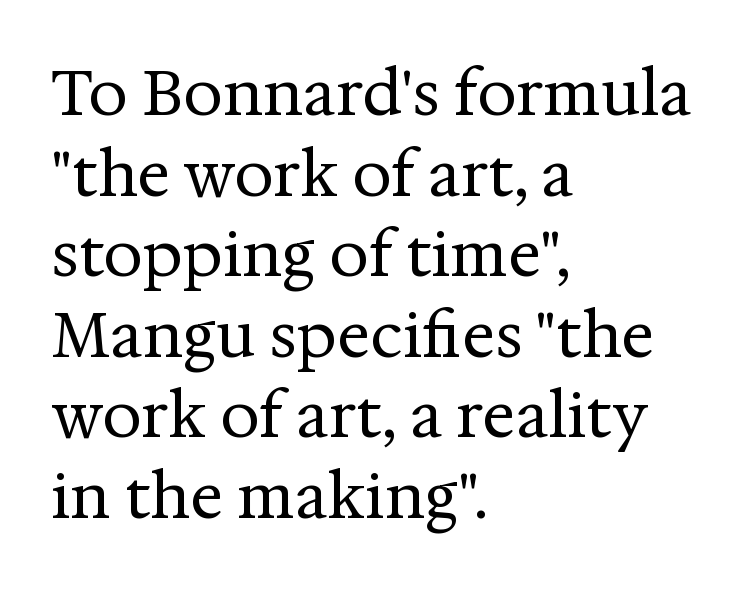
{"serif": "yes", "italic": "no", "bold": "no", "weight": "regular", "width": "normal", "stroke_contrast": "medium", "x_height": "medium", "monospaced": "no", "underline": "no", "align": "left", "line_spacing": "normal", "line_spacing_ratio": 1.3, "letter_spacing": "normal", "letter_spacing_em": 0.0, "glyph_px": 62}
